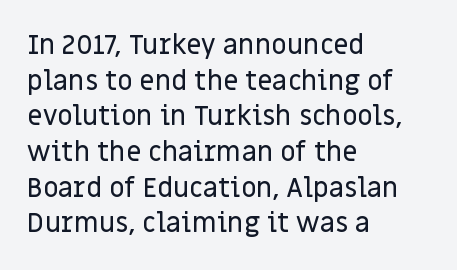
The image shows 27 px text type, upright; set left-aligned, normal line spacing (1.32x), normal letter spacing, not underlined.
